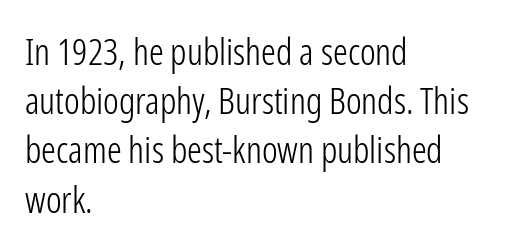
The image shows 37 px light, condensed sans-serif type, upright; set left-aligned, normal line spacing (1.33x), normal letter spacing, not underlined; low stroke contrast and a medium x-height.
